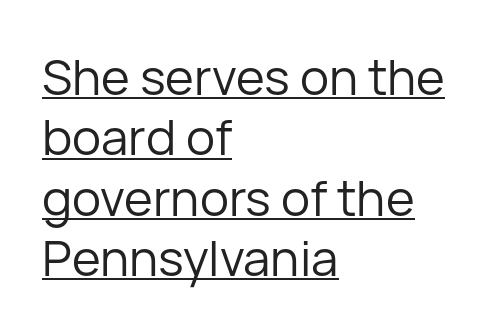
In terms of posture, this sample is upright. Think standard paragraph weight, or any step lighter than that. Each line of the rendering has a horizontal stroke beneath the glyphs. You could not count columns in this text — the font is proportionally spaced.
